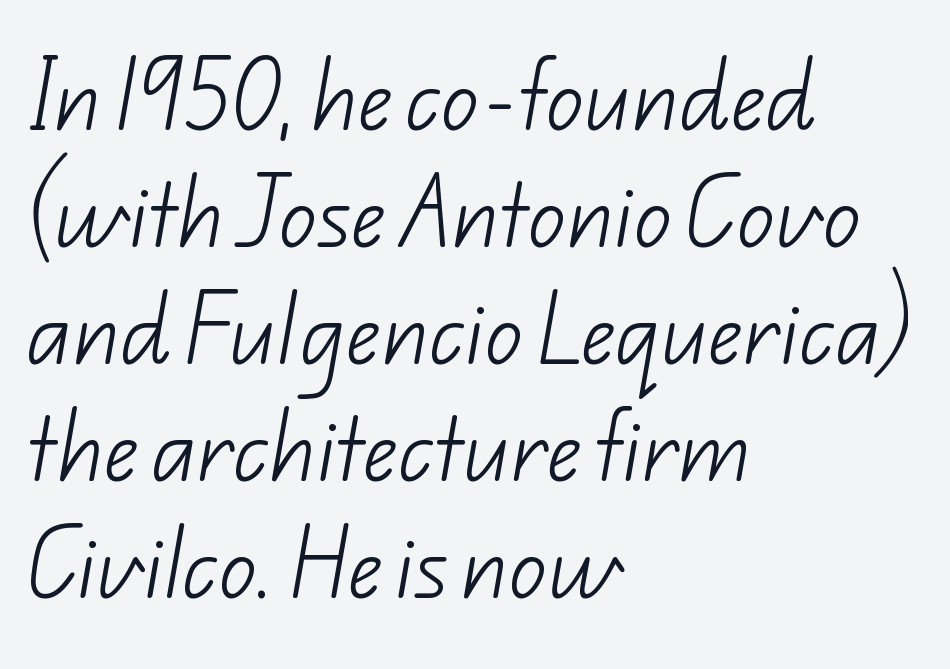
{"serif": "no", "bold": "no", "weight": "light", "width": "normal", "stroke_contrast": "low", "x_height": "small", "monospaced": "no", "underline": "no", "align": "left", "line_spacing": "normal", "line_spacing_ratio": 1.54, "letter_spacing": "normal", "letter_spacing_em": 0.0, "glyph_px": 76}
